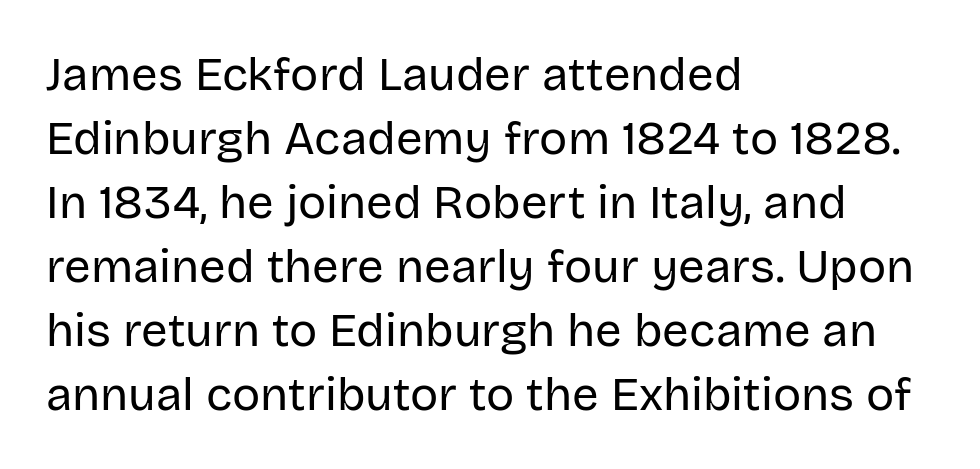
The image shows 47 px regular-weight sans-serif type, upright; set left-aligned, normal line spacing (1.36x), normal letter spacing, not underlined; low stroke contrast and a large x-height.
